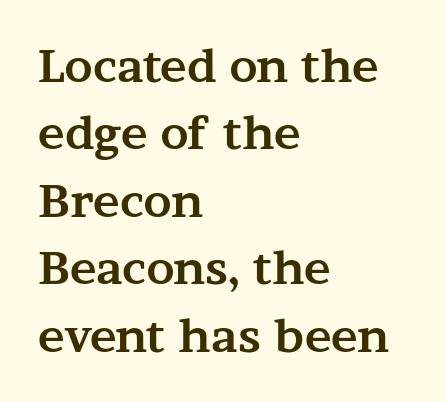
{"serif": "yes", "italic": "no", "bold": "yes", "weight": "bold", "width": "wide", "stroke_contrast": "medium", "x_height": "medium", "monospaced": "no", "underline": "no", "align": "left", "line_spacing": "normal", "line_spacing_ratio": 1.5, "letter_spacing": "normal", "letter_spacing_em": 0.0, "glyph_px": 45}
